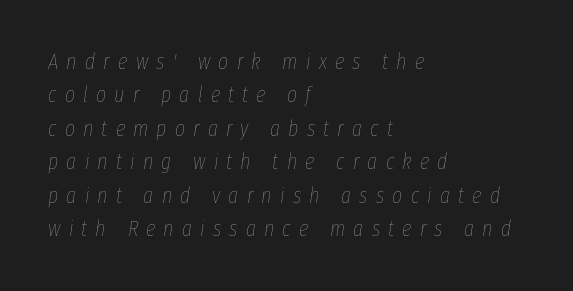
{"italic": "yes", "lean": "right", "slant_degrees": 8, "bold": "no", "underline": "no", "align": "left", "line_spacing": "normal", "line_spacing_ratio": 1.52, "letter_spacing": "wide", "letter_spacing_em": 0.37, "glyph_px": 22}
